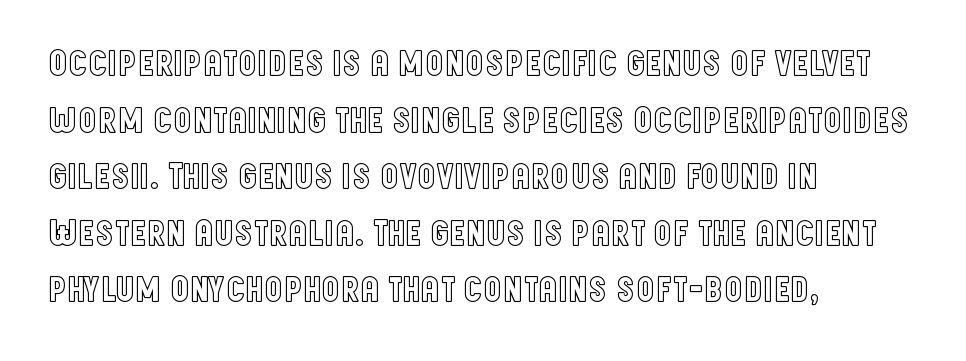
Q: Is the text italic (slanted)? A: No, it is upright.
Q: Is the text underlined? A: No.
Q: How is the paragraph aligned? A: Left-aligned.
Q: Is the spacing between letters normal or unusually wide? A: Normal.
Q: Is the spacing between lines tight, normal or loose? A: Normal.
Q: Width (condensed, normal, or wide)? A: Condensed.
Q: x-height? A: Large.
Q: Monospaced? A: No.
